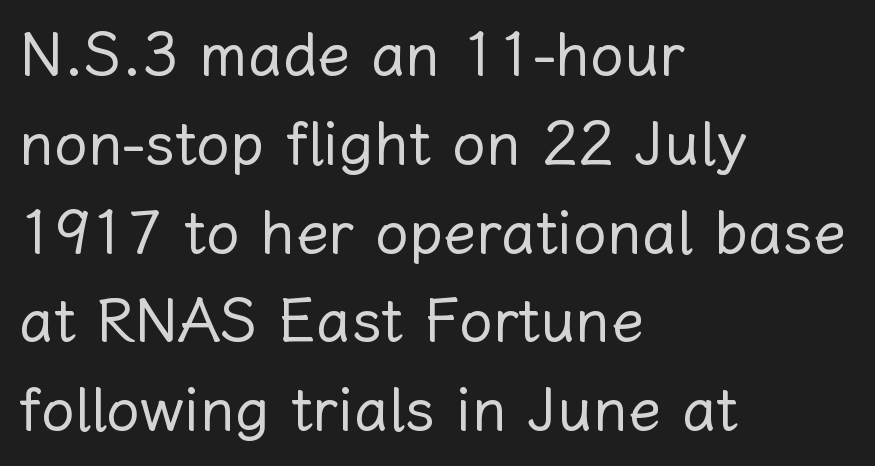
{"italic": "no", "bold": "no", "weight": "regular", "width": "normal", "stroke_contrast": "low", "x_height": "medium", "monospaced": "no", "underline": "no", "align": "left", "line_spacing": "normal", "line_spacing_ratio": 1.48, "letter_spacing": "normal", "letter_spacing_em": 0.0, "glyph_px": 60}
